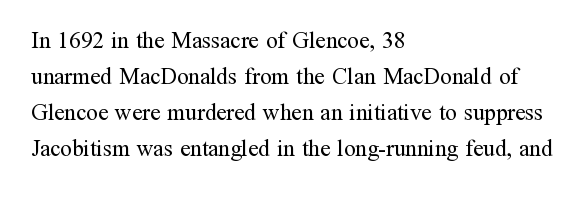
{"italic": "no", "bold": "no", "underline": "no", "align": "left", "line_spacing": "normal", "line_spacing_ratio": 1.57, "letter_spacing": "normal", "letter_spacing_em": 0.0, "glyph_px": 23}
